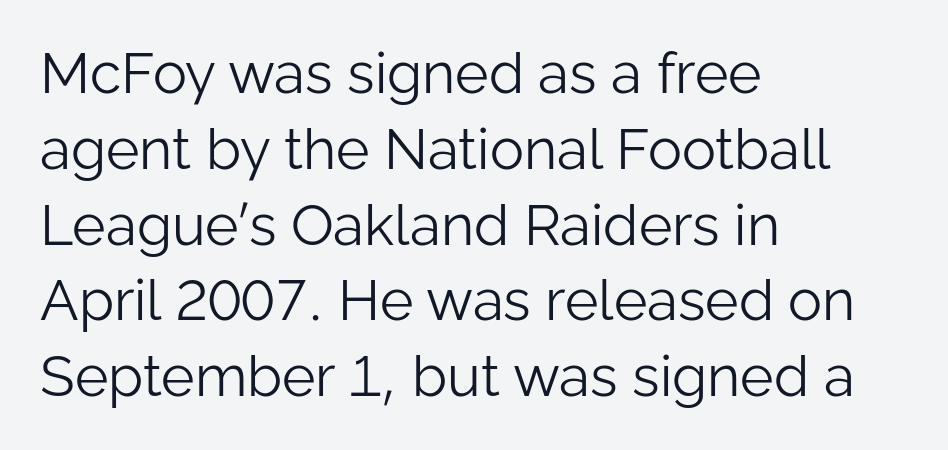
The image shows 57 px light sans-serif type, upright; set left-aligned, normal line spacing (1.33x), normal letter spacing, not underlined; low stroke contrast and a medium x-height.
